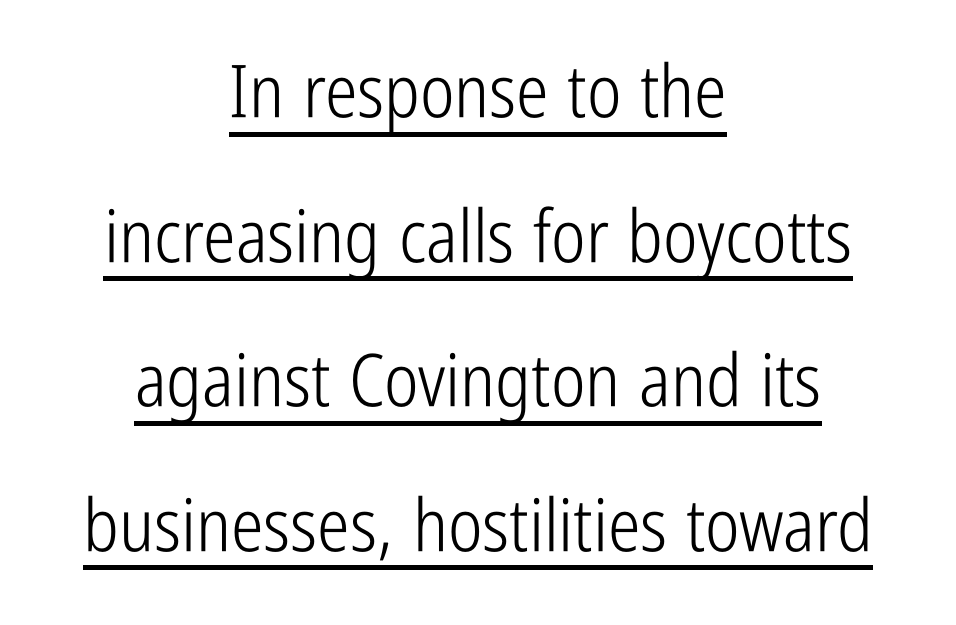
Q: Is the text bold? A: No.
Q: Is the text italic (slanted)? A: No, it is upright.
Q: Is the typeface a serif or a sans-serif typeface? A: Sans-serif.
Q: Is the text underlined? A: Yes.
Q: How is the paragraph aligned? A: Centered.
Q: Is the spacing between letters normal or unusually wide? A: Normal.
Q: Is the spacing between lines tight, normal or loose? A: Loose.
Q: Width (condensed, normal, or wide)? A: Condensed.
Q: Stroke contrast? A: Low.
Q: x-height? A: Medium.
Q: Monospaced? A: No.
